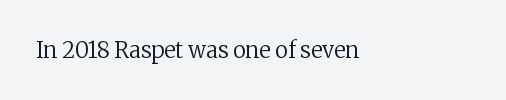
Q: Is the text bold? A: No.
Q: Is the text italic (slanted)? A: No, it is upright.
Q: Is the text underlined? A: No.
Q: How is the paragraph aligned? A: Left-aligned.
Q: Is the spacing between letters normal or unusually wide? A: Normal.
